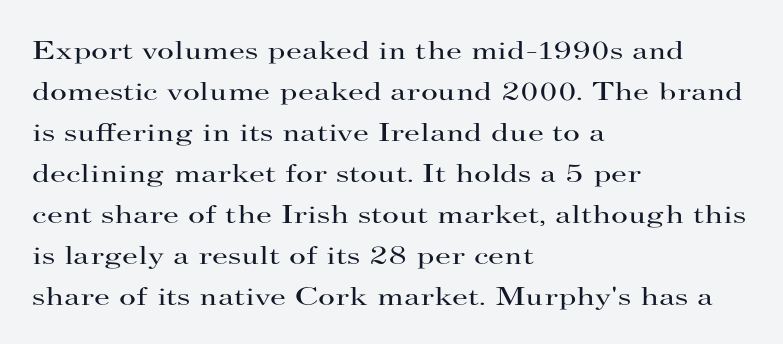
The words here are not underlined. Unbolded letterforms with no extra heft. Quick note: interline space is typical. These lines stack with their left ends in a neat column. Ordinary non-slanted type is in use. Here the glyphs are tracked normally, forming tight word shapes.
